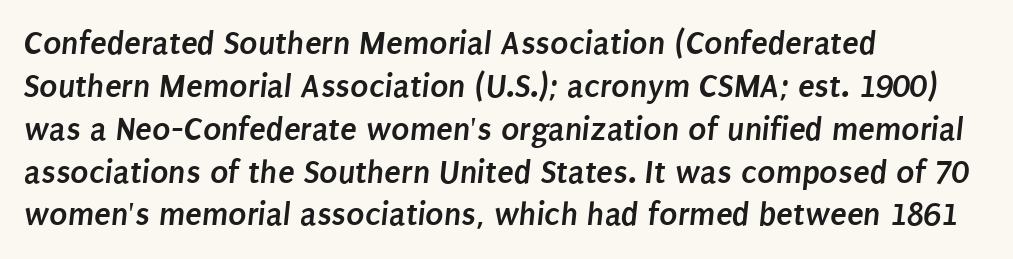
Each letter keeps its own natural width here, so spacing adapts to shape. Line beginnings align vertically; line endings do not. Font category for this specimen: sans-serif. Normally led — the rows are evenly, conventionally spaced.
